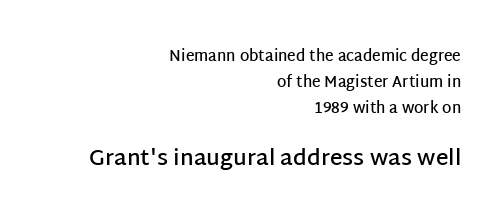
Q: Is the text bold? A: Semi-bold.
Q: Is the text italic (slanted)? A: No, it is upright.
Q: Is the text underlined? A: No.
Q: How is the paragraph aligned? A: Right-aligned.
Q: Is the spacing between letters normal or unusually wide? A: Normal.
Q: Which block of text is set in a larger size, the first (top) or the second (bottom)? A: The second (bottom) one.
